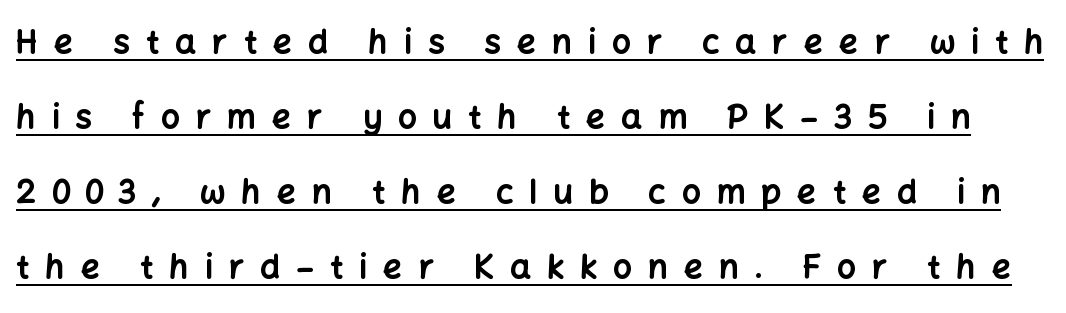
Q: Is the text bold? A: Yes.
Q: Is the text italic (slanted)? A: No, it is upright.
Q: Is the typeface a serif or a sans-serif typeface? A: Sans-serif.
Q: Is the text underlined? A: Yes.
Q: Is the spacing between letters normal or unusually wide? A: Unusually wide.
Q: Is the spacing between lines tight, normal or loose? A: Loose.
Q: Width (condensed, normal, or wide)? A: Normal.
Q: Stroke contrast? A: Low.
Q: x-height? A: Medium.
Q: Monospaced? A: No.
